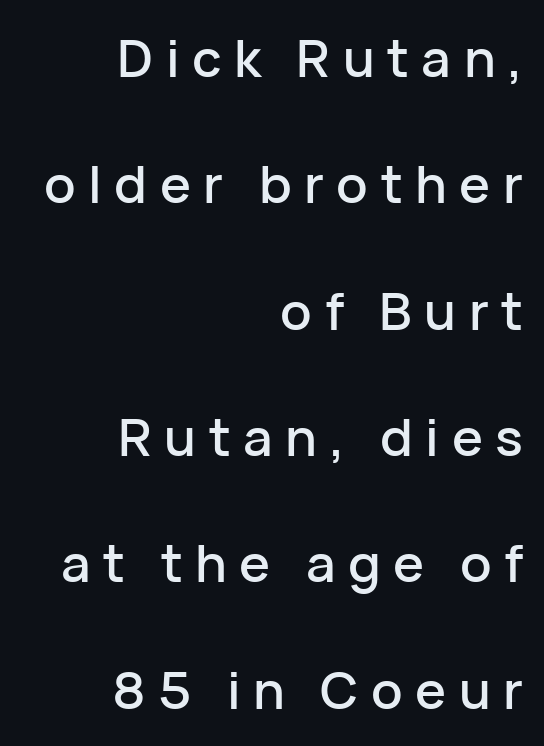
The image shows 52 px sans-serif type, upright; set right-aligned, loose line spacing (2.43x), unusually wide letter spacing (+0.24 em), not underlined; low stroke contrast and a medium x-height.
